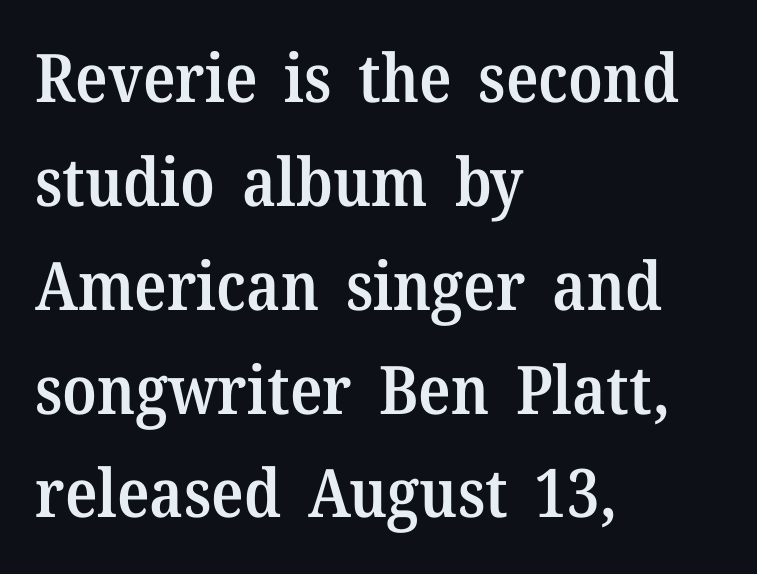
The image shows 67 px semibold serif type, upright; set left-aligned, normal line spacing (1.55x), normal letter spacing, not underlined; medium stroke contrast and a medium x-height.
